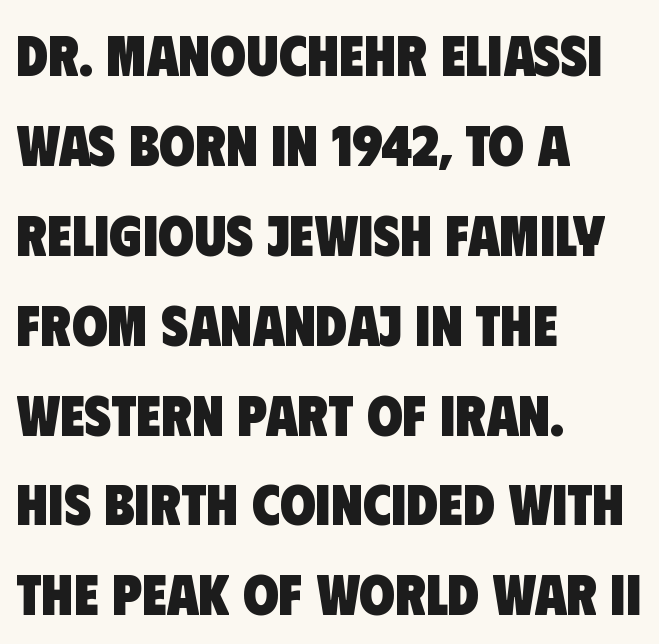
{"serif": "no", "bold": "yes", "weight": "heavy", "width": "condensed", "stroke_contrast": "low", "x_height": "large", "monospaced": "no", "underline": "no", "align": "left", "line_spacing": "normal", "line_spacing_ratio": 1.55, "letter_spacing": "normal", "letter_spacing_em": 0.0, "glyph_px": 58}
